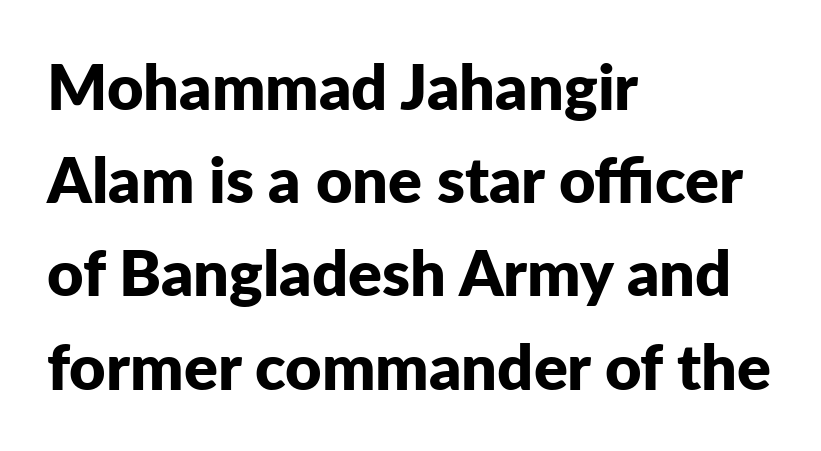
Q: Is the text bold? A: Yes.
Q: Is the text italic (slanted)? A: No, it is upright.
Q: Is the typeface a serif or a sans-serif typeface? A: Sans-serif.
Q: Is the text underlined? A: No.
Q: How is the paragraph aligned? A: Left-aligned.
Q: Is the spacing between letters normal or unusually wide? A: Normal.
Q: Is the spacing between lines tight, normal or loose? A: Normal.
Q: Width (condensed, normal, or wide)? A: Normal.
Q: Stroke contrast? A: Low.
Q: x-height? A: Medium.
Q: Monospaced? A: No.
